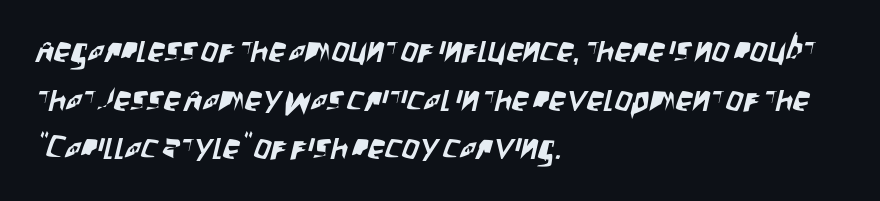
The passage shown is typed in a proportional face where columns would drift. No feet cap the strokes, marking this as sans-serif type. Observe the ordinary spacing: letters are neighbours, not strangers. Caption: multi-line text, flush left, ragged right. Students, observe: this is what conventionally led text looks like.
